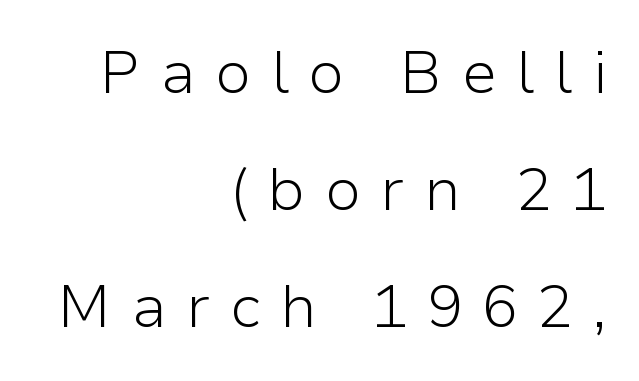
Q: Is the text bold? A: No.
Q: Is the text italic (slanted)? A: No, it is upright.
Q: Is the typeface a serif or a sans-serif typeface? A: Sans-serif.
Q: Is the text underlined? A: No.
Q: How is the paragraph aligned? A: Right-aligned.
Q: Is the spacing between letters normal or unusually wide? A: Unusually wide.
Q: Is the spacing between lines tight, normal or loose? A: Loose.
Q: Width (condensed, normal, or wide)? A: Normal.
Q: Stroke contrast? A: Low.
Q: x-height? A: Medium.
Q: Monospaced? A: No.
